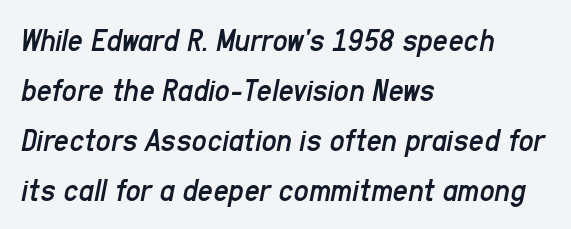
{"italic": "yes", "lean": "right", "slant_degrees": 11, "bold": "no", "weight": "regular", "width": "condensed", "stroke_contrast": "low", "x_height": "medium", "monospaced": "no", "underline": "no", "align": "left", "line_spacing": "normal", "line_spacing_ratio": 1.52, "letter_spacing": "normal", "letter_spacing_em": 0.0, "glyph_px": 33}
